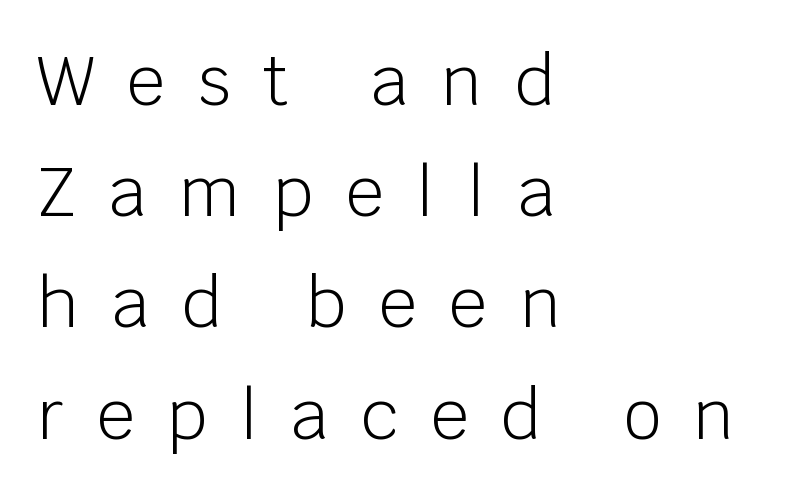
The image shows 67 px light sans-serif type, upright; set left-aligned, normal line spacing (1.66x), unusually wide letter spacing (+0.49 em), not underlined; low stroke contrast and a large x-height.
